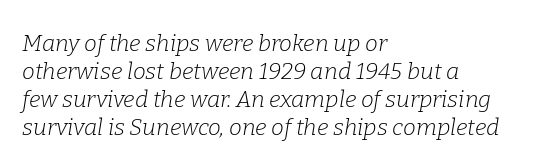
Q: Is the text bold? A: No.
Q: Is the text italic (slanted)? A: Yes, it leans right by about 9 degrees.
Q: Is the text underlined? A: No.
Q: How is the paragraph aligned? A: Left-aligned.
Q: Is the spacing between letters normal or unusually wide? A: Normal.
